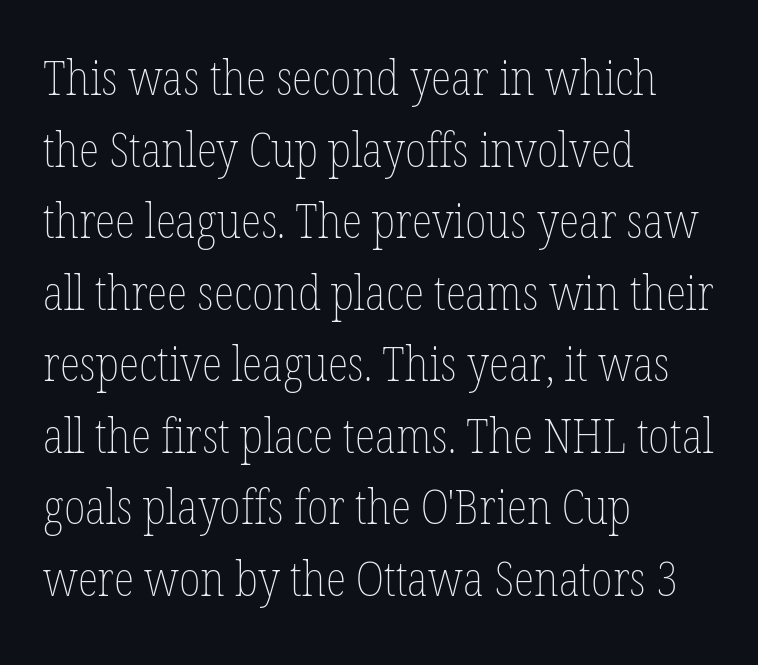
The image shows 48 px thin, condensed type, upright; set left-aligned, normal line spacing (1.49x), normal letter spacing, not underlined; low stroke contrast and a medium x-height.
